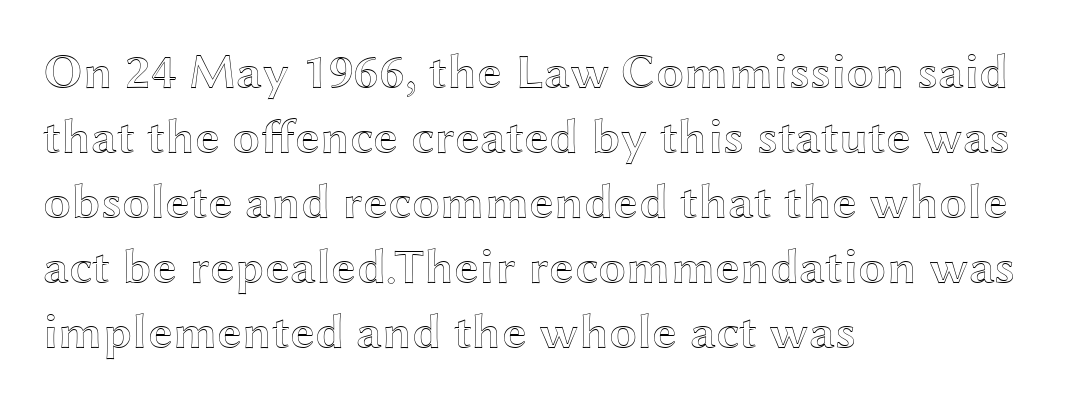
In CSS terms this would be text-align: left. Designer's note — italics off, roman on. Leading: standard. You could not count columns in this text — the font is proportionally spaced. Anything drawn beneath the words? Only blank space.
